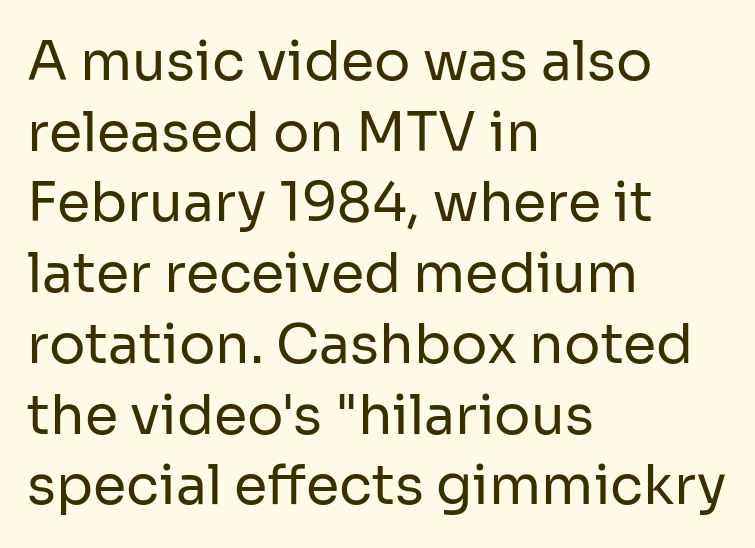
Q: Is the text bold? A: No.
Q: Is the text italic (slanted)? A: No, it is upright.
Q: Is the typeface a serif or a sans-serif typeface? A: Sans-serif.
Q: Is the text underlined? A: No.
Q: How is the paragraph aligned? A: Left-aligned.
Q: Is the spacing between letters normal or unusually wide? A: Normal.
Q: Is the spacing between lines tight, normal or loose? A: Normal.
Q: Width (condensed, normal, or wide)? A: Normal.
Q: Stroke contrast? A: Low.
Q: x-height? A: Medium.
Q: Monospaced? A: No.
